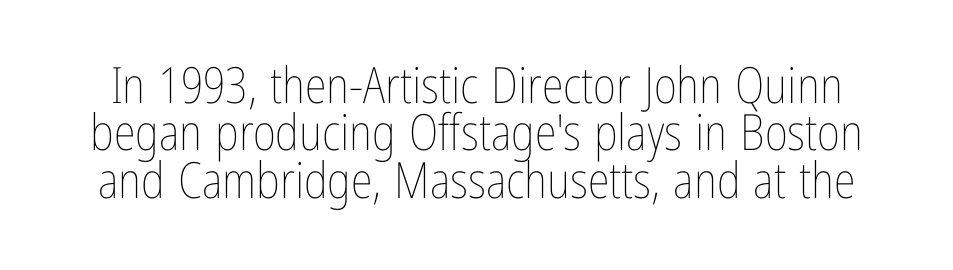
Vertical spacing — tight. No italicization has been applied; the sample stays upright. A typesetter would call this proportional, since set widths differ per character. Stroke thickness stays within the range of a standard reading face or lighter. Check the space under the baseline: it is left empty. What stands out about the letter spacing? Nothing — it is the standard amount.
